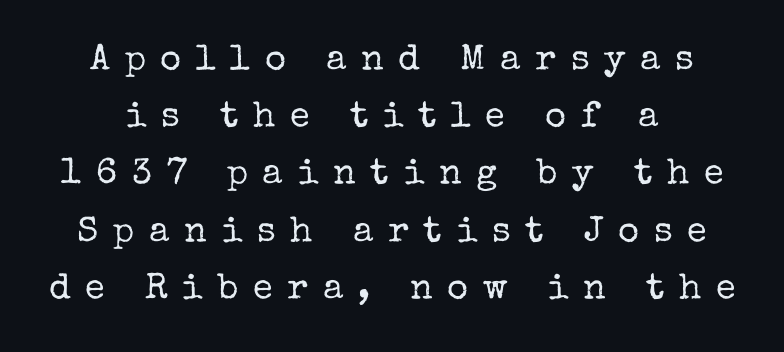
The image shows 36 px regular-weight serif type, upright; set normal line spacing (1.59x), unusually wide letter spacing (+0.41 em), not underlined; low stroke contrast and a medium x-height.
